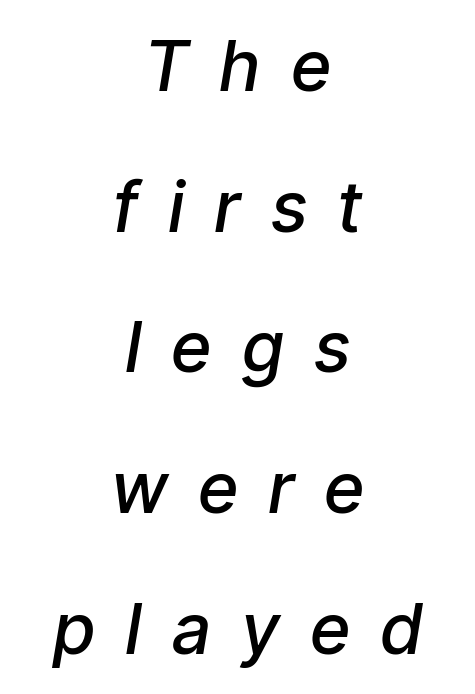
Q: Is the text bold? A: Semi-bold.
Q: Is the text italic (slanted)? A: Yes, it leans right by about 9 degrees.
Q: Is the text underlined? A: No.
Q: How is the paragraph aligned? A: Centered.
Q: Is the spacing between letters normal or unusually wide? A: Unusually wide.
Q: Is the spacing between lines tight, normal or loose? A: Loose.
Q: Width (condensed, normal, or wide)? A: Condensed.
Q: Stroke contrast? A: Low.
Q: x-height? A: Medium.
Q: Monospaced? A: No.
